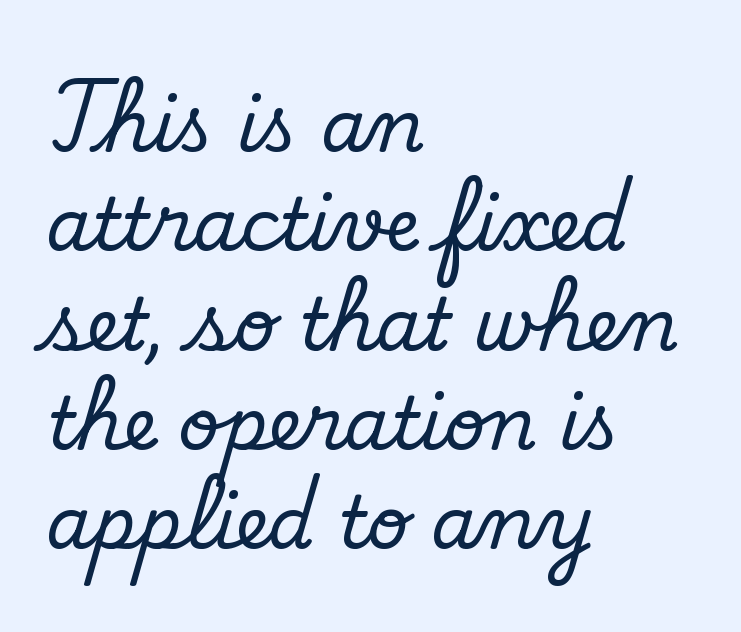
{"serif": "yes", "width": "normal", "stroke_contrast": "low", "x_height": "small", "monospaced": "no", "underline": "no", "align": "left", "line_spacing": "normal", "line_spacing_ratio": 1.36, "letter_spacing": "normal", "letter_spacing_em": 0.0, "glyph_px": 73}
